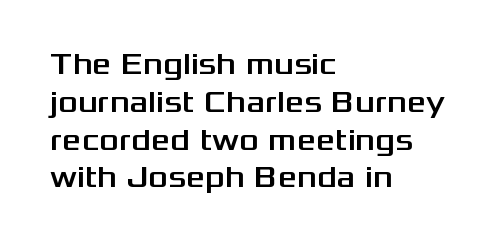
Q: Is the text italic (slanted)? A: No, it is upright.
Q: Is the typeface a serif or a sans-serif typeface? A: Sans-serif.
Q: Is the text underlined? A: No.
Q: How is the paragraph aligned? A: Left-aligned.
Q: Is the spacing between letters normal or unusually wide? A: Normal.
Q: Is the spacing between lines tight, normal or loose? A: Normal.
Q: Width (condensed, normal, or wide)? A: Wide.
Q: Stroke contrast? A: Medium.
Q: x-height? A: Medium.
Q: Monospaced? A: No.
